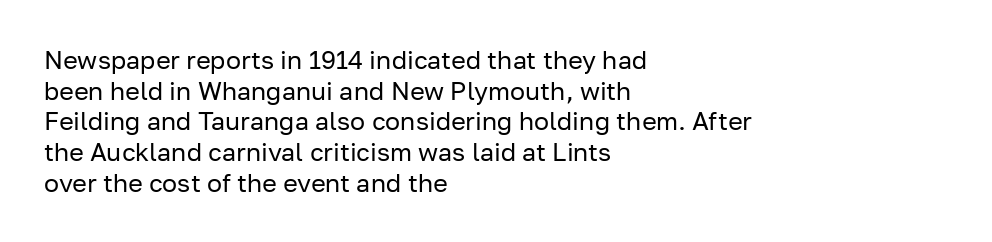
Q: Is the text bold? A: No.
Q: Is the text italic (slanted)? A: No, it is upright.
Q: Is the text underlined? A: No.
Q: How is the paragraph aligned? A: Left-aligned.
Q: Is the spacing between letters normal or unusually wide? A: Normal.
